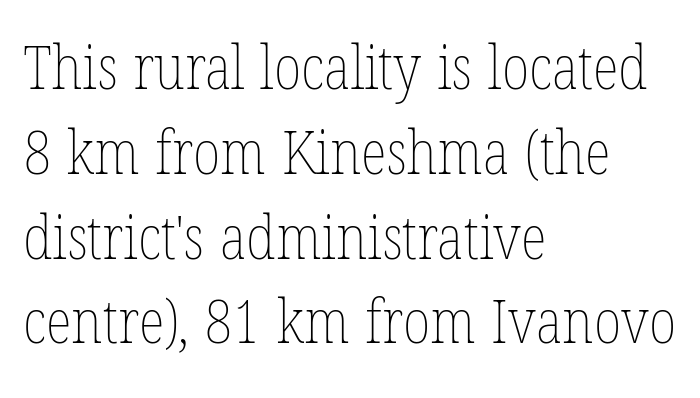
The image shows 61 px thin, condensed type, upright; set left-aligned, normal line spacing (1.39x), normal letter spacing, not underlined; low stroke contrast and a medium x-height.
